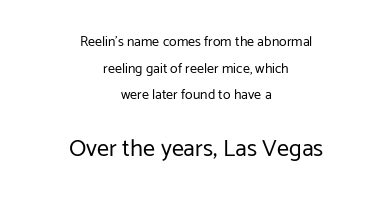
Which chunk is bigger? The second one — the bottom block dwarfs the top. Unmarked baselines from the first word to the last. The lettering holds an erect, upright posture throughout. These lines stand farther apart than default settings would place them. The passage is arranged like a title page — every line centered.
